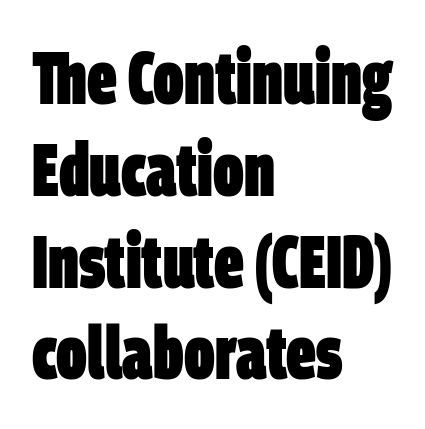
Q: Is the text bold? A: Yes.
Q: Is the typeface a serif or a sans-serif typeface? A: Sans-serif.
Q: Is the text underlined? A: No.
Q: How is the paragraph aligned? A: Left-aligned.
Q: Is the spacing between letters normal or unusually wide? A: Normal.
Q: Width (condensed, normal, or wide)? A: Condensed.
Q: Stroke contrast? A: Low.
Q: x-height? A: Large.
Q: Monospaced? A: No.
